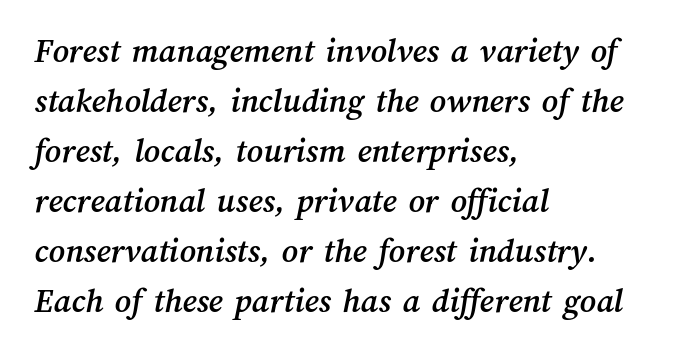
{"width": "normal", "stroke_contrast": "medium", "x_height": "medium", "monospaced": "no", "underline": "no", "align": "left", "line_spacing": "normal", "line_spacing_ratio": 1.43, "letter_spacing": "normal", "letter_spacing_em": 0.0, "glyph_px": 35}
